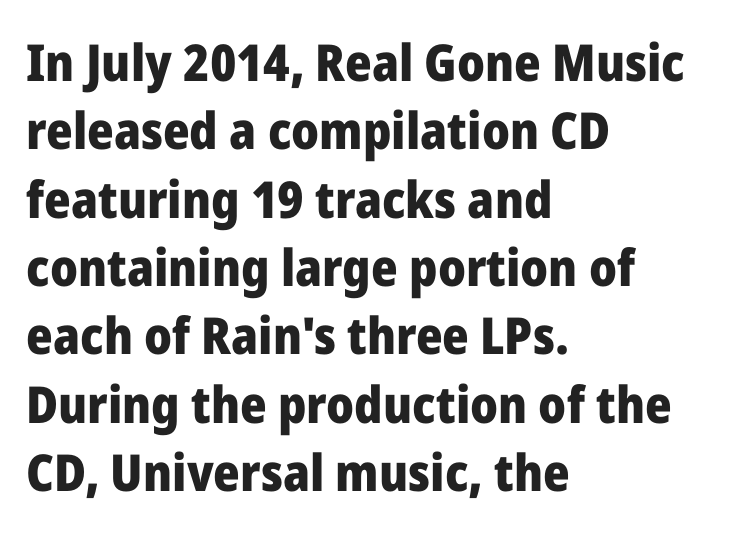
Q: Is the text bold? A: Yes.
Q: Is the text italic (slanted)? A: No, it is upright.
Q: Is the typeface a serif or a sans-serif typeface? A: Sans-serif.
Q: Is the text underlined? A: No.
Q: How is the paragraph aligned? A: Left-aligned.
Q: Is the spacing between letters normal or unusually wide? A: Normal.
Q: Is the spacing between lines tight, normal or loose? A: Normal.
Q: Width (condensed, normal, or wide)? A: Normal.
Q: Stroke contrast? A: Low.
Q: x-height? A: Medium.
Q: Monospaced? A: No.
